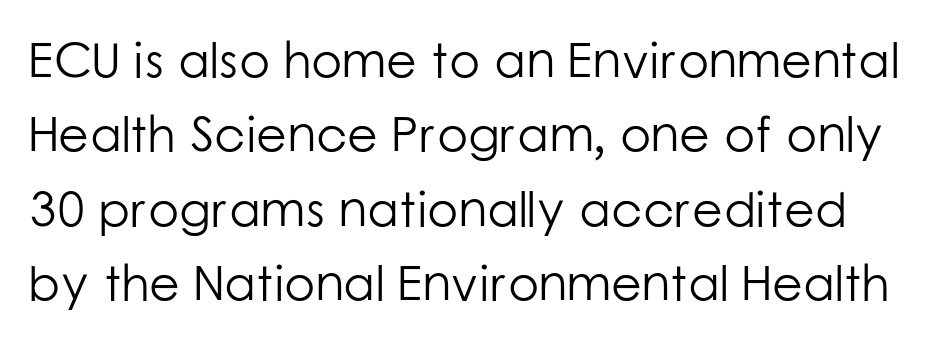
{"serif": "no", "italic": "no", "bold": "no", "weight": "light", "width": "normal", "stroke_contrast": "low", "x_height": "medium", "monospaced": "no", "underline": "no", "line_spacing": "normal", "line_spacing_ratio": 1.49, "letter_spacing": "normal", "letter_spacing_em": 0.0, "glyph_px": 50}
